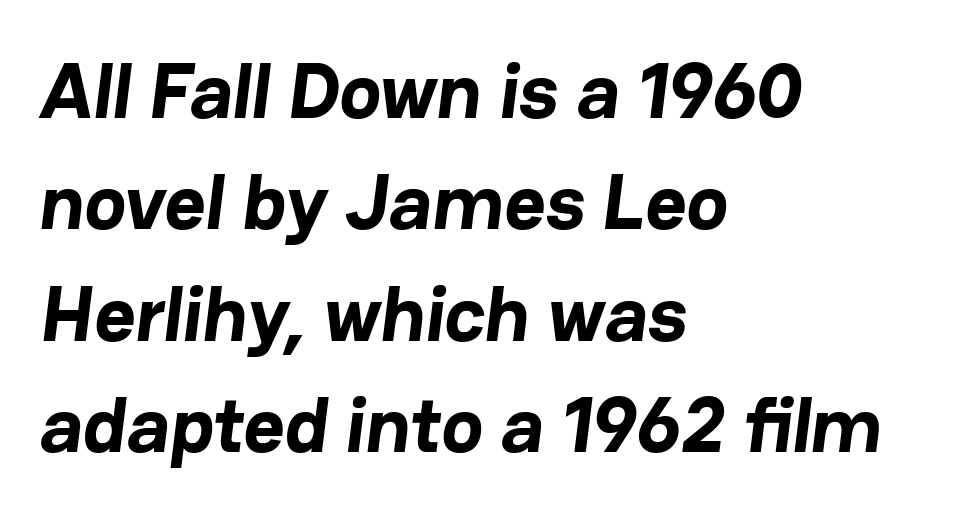
{"serif": "no", "bold": "yes", "weight": "bold", "width": "normal", "stroke_contrast": "low", "x_height": "medium", "monospaced": "no", "underline": "no", "align": "left", "line_spacing": "normal", "line_spacing_ratio": 1.41, "letter_spacing": "normal", "letter_spacing_em": 0.0, "glyph_px": 79}
